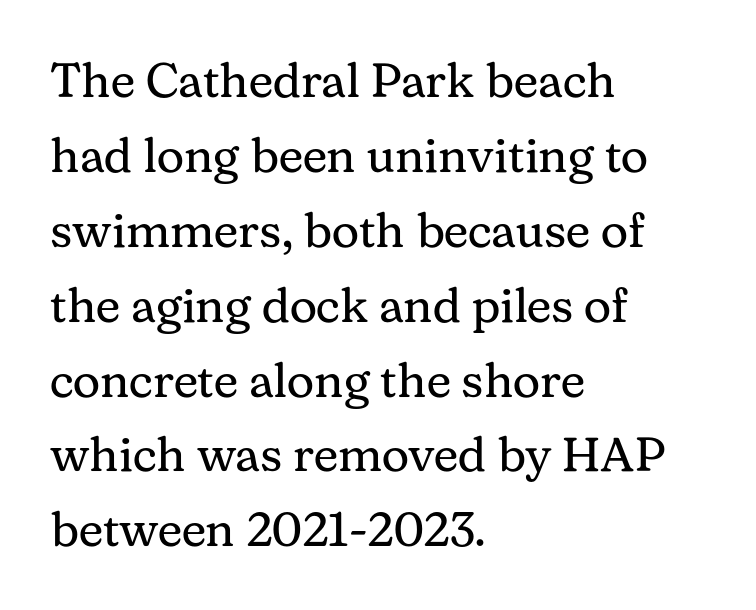
{"serif": "yes", "italic": "no", "bold": "no", "weight": "regular", "width": "normal", "stroke_contrast": "medium", "x_height": "medium", "monospaced": "no", "underline": "no", "align": "left", "line_spacing": "normal", "line_spacing_ratio": 1.56, "letter_spacing": "normal", "letter_spacing_em": 0.0, "glyph_px": 48}
